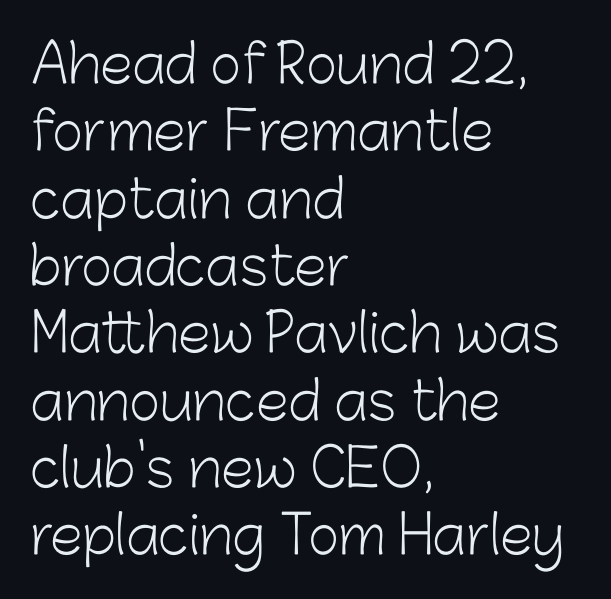
In terms of letterform style, serifs are entirely absent. Bare-footed words on every line. Here the designer chose a conventional face with non-uniform glyph widths. The typesetter chose a ragged-right arrangement here. Summary of vertical rhythm: regular, with standard interline spacing. Posture: straight, roman, zero tilt.
